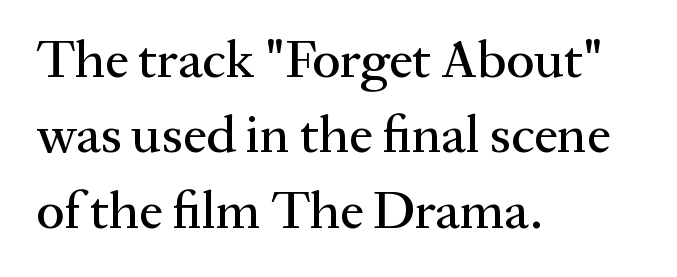
The image shows 53 px serif type, upright; set left-aligned, normal line spacing (1.42x), normal letter spacing, not underlined; medium stroke contrast and a medium x-height.
